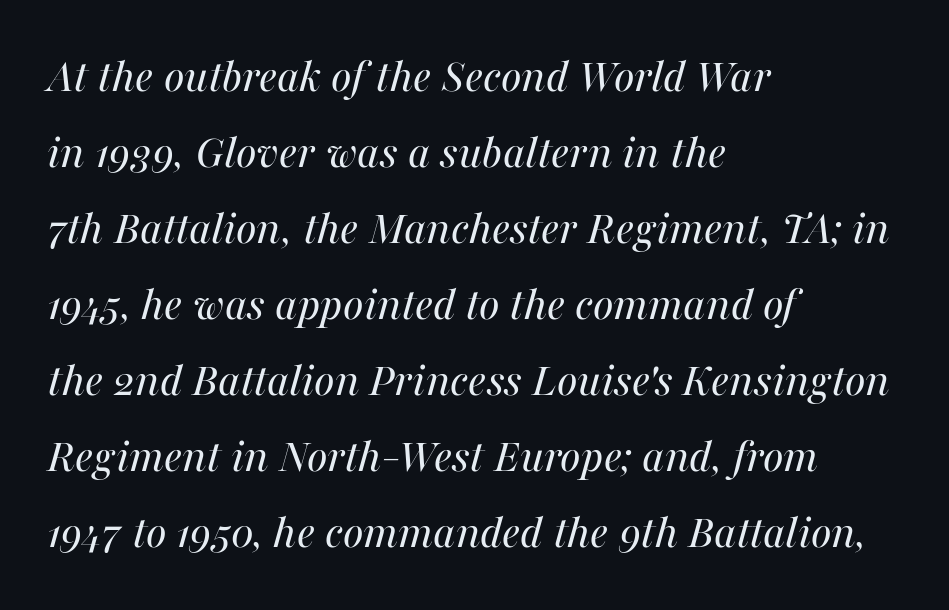
The image shows 49 px regular-weight type, italic (leaning right); set left-aligned, normal line spacing (1.55x), normal letter spacing, not underlined; medium stroke contrast and a medium x-height.
